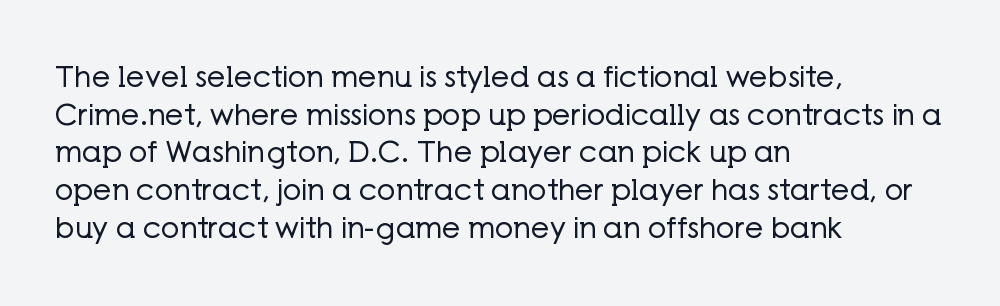
The image shows 29 px regular-weight sans-serif type, upright; set left-aligned, normal line spacing (1.3x), normal letter spacing, not underlined; low stroke contrast and a medium x-height.
